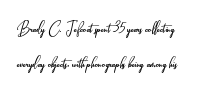
Q: Is the text bold? A: No.
Q: Is the text italic (slanted)? A: Yes.
Q: Is the text underlined? A: No.
Q: How is the paragraph aligned? A: Left-aligned.
Q: Is the spacing between letters normal or unusually wide? A: Normal.
Q: Is the spacing between lines tight, normal or loose? A: Normal.
